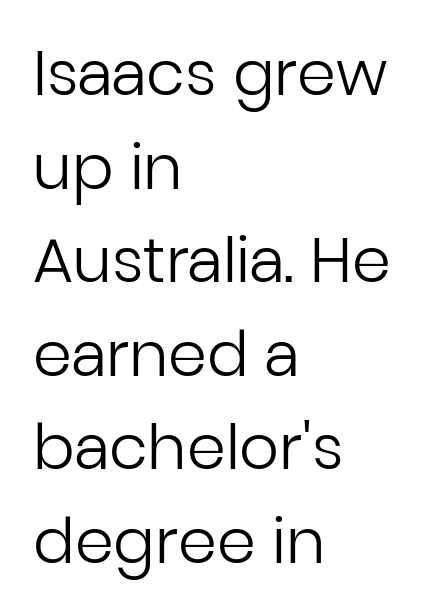
A typesetter would label this face a sans. The string is rendered with underlining switched off. Notice how descenders clear the ascenders below comfortably — that's standard leading. Ascenders rise straight up at ninety degrees. The horizontal fit of the characters is conventional and even.
